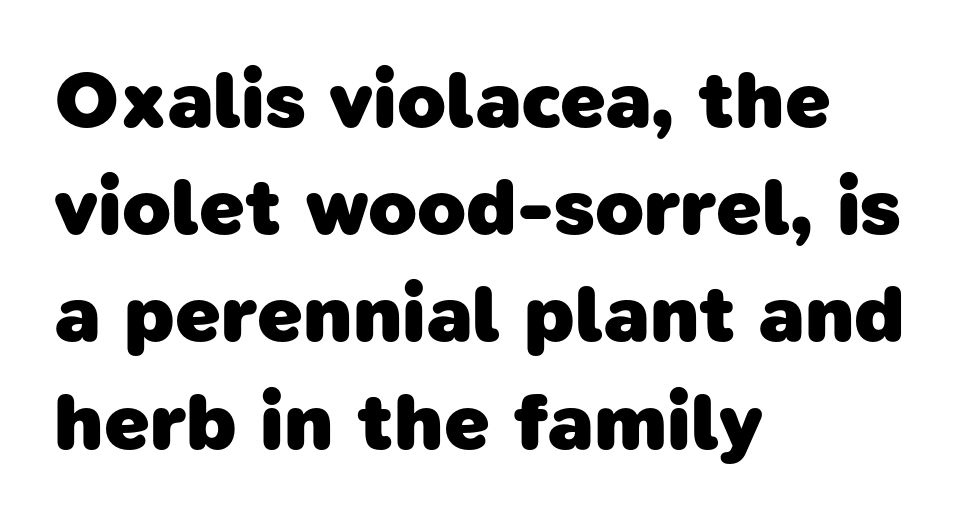
Honestly, the letter spacing is just normal — you wouldn't notice it. Does the weight exceed regular? Yes, all the way to bold. This sample uses a sans-serif face. A bare baseline throughout the passage. This sample keeps an unexceptional amount of space between lines. Layout note: lines flush left.
